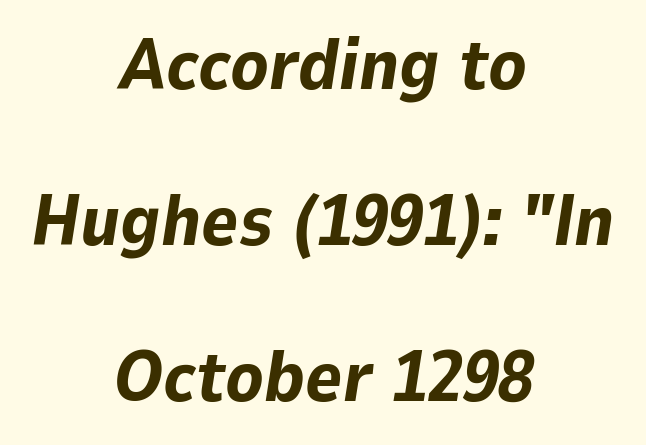
Baseline-to-baseline distance is far greater than the letter height. On the weight axis this lands at bold, roughly 700. Characters follow at the spacing the type designer built in. Think of a printed novel: that variable character pitch is what you see here.
